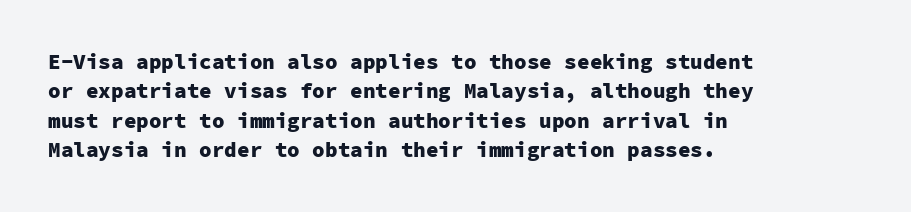
The image shows 21 px bold type, upright; set left-aligned, normal line spacing (1.4x), normal letter spacing, not underlined.
